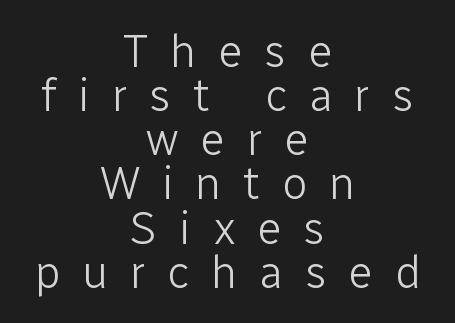
No feet cap the strokes, marking this as sans-serif type. Reading down the block, each line starts at a different indent, mirrored at its end. Students, observe: this is what under-led, compact text looks like. Honestly, there is no underline to notice here at all. Stroke thickness stays within the range of a standard reading face or lighter. This rendering widens character spacing well past its baseline value.
